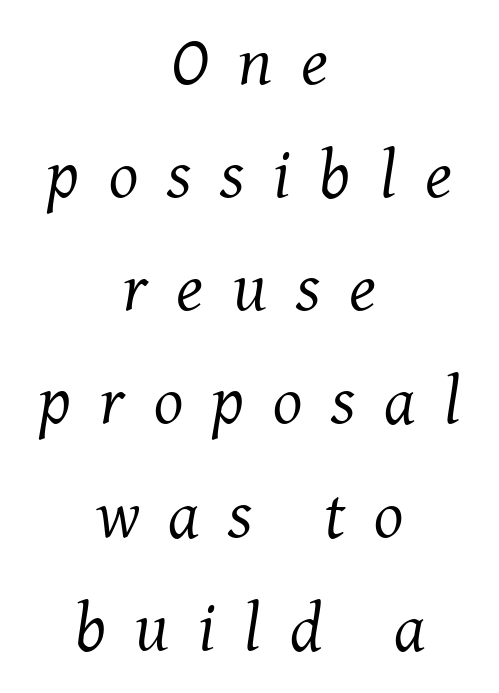
The compositor balanced each line on the midline. Looks like regular typesetting: each glyph gets only the width it needs. Reading down the column, the eye jumps a familiar distance to each next line. Nothing heavy about these letters — not bold at all. Is this a sans? No — the strokes have serifs.
